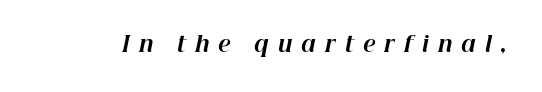
{"italic": "yes", "lean": "right", "slant_degrees": 12, "bold": "yes", "underline": "no", "letter_spacing": "wide", "letter_spacing_em": 0.44, "glyph_px": 21}
